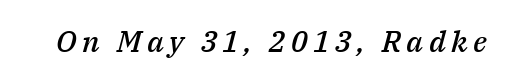
Its strokes are somewhat broadened, the hallmark of semibold type. Do the characters align in a grid? No, the font is proportional. The specimen omits any rule beneath the text block's lines. Compared with ordinary roman type, these characters are visibly tilted.
